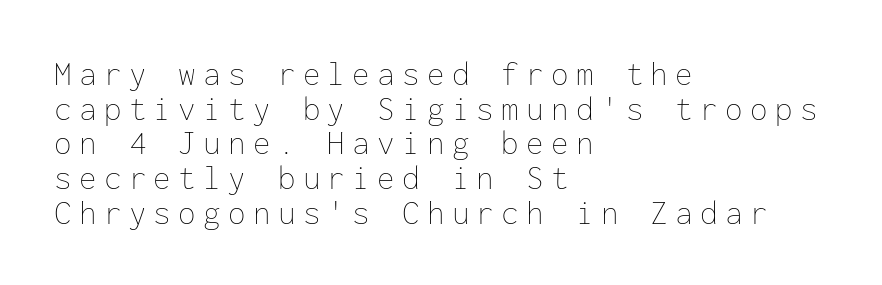
The image shows 35 px thin type, upright, monospaced; set left-aligned, tight line spacing (0.99x), unusually wide letter spacing (+0.21 em), not underlined; low stroke contrast and a medium x-height.
